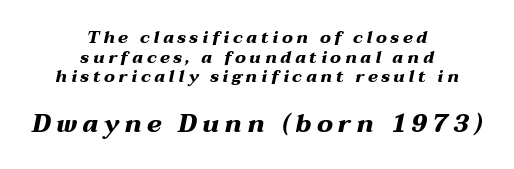
Q: Is the text bold? A: Yes.
Q: Is the text italic (slanted)? A: Yes, it leans right by about 12 degrees.
Q: Is the text underlined? A: No.
Q: How is the paragraph aligned? A: Centered.
Q: Is the spacing between letters normal or unusually wide? A: Unusually wide.
Q: Is the spacing between lines tight, normal or loose? A: Tight.
Q: Which block of text is set in a larger size, the first (top) or the second (bottom)? A: The second (bottom) one.
